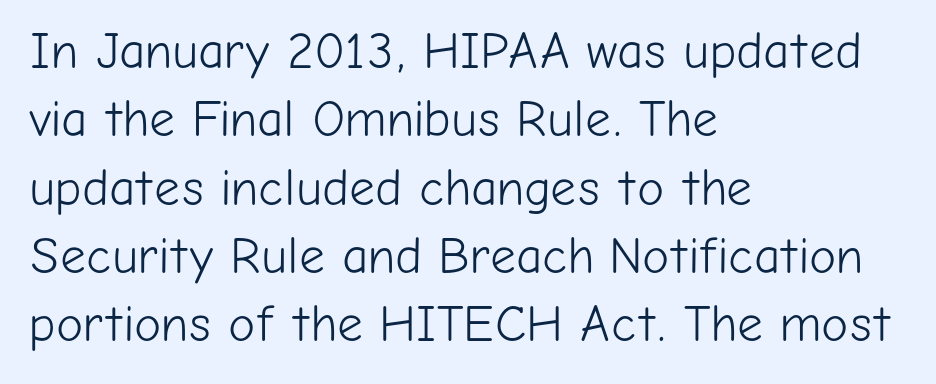
{"serif": "no", "italic": "no", "bold": "no", "weight": "light", "width": "normal", "stroke_contrast": "low", "x_height": "medium", "monospaced": "no", "underline": "no", "align": "left", "line_spacing": "normal", "line_spacing_ratio": 1.34, "letter_spacing": "normal", "letter_spacing_em": 0.0, "glyph_px": 51}
